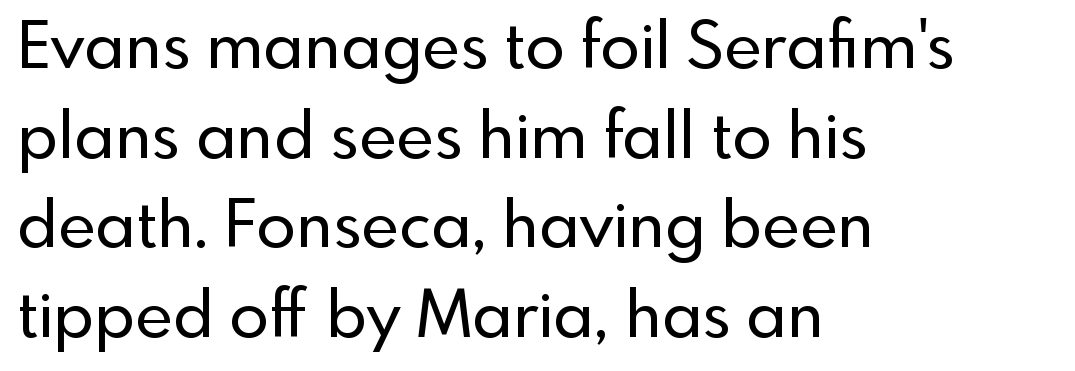
Q: Is the text italic (slanted)? A: No, it is upright.
Q: Is the typeface a serif or a sans-serif typeface? A: Sans-serif.
Q: Is the text underlined? A: No.
Q: How is the paragraph aligned? A: Left-aligned.
Q: Is the spacing between letters normal or unusually wide? A: Normal.
Q: Is the spacing between lines tight, normal or loose? A: Normal.
Q: Width (condensed, normal, or wide)? A: Normal.
Q: x-height? A: Small.
Q: Monospaced? A: No.
